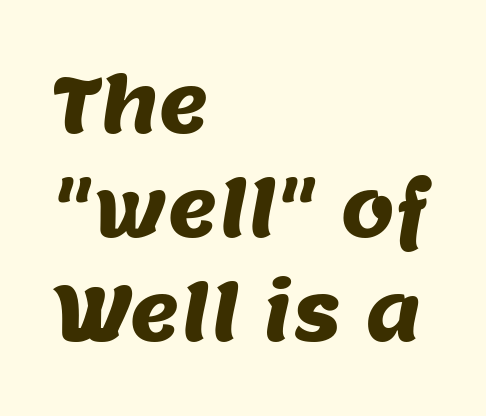
Character widths vary here, with narrow letters taking less room than wide ones. The font family rendered here belongs to the sans-serif group. The rendering anchors every line to the left-hand side. This rendering leaves character spacing at its baseline value.
